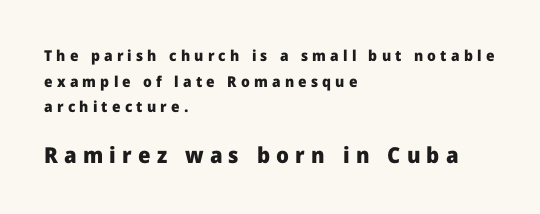
{"italic": "no", "bold": "yes", "underline": "no", "align": "left", "line_spacing_ratio": 1.71, "letter_spacing": "wide", "letter_spacing_em": 0.28, "larger_block": "second", "size_ratio": 1.47, "glyph_px": 22}
